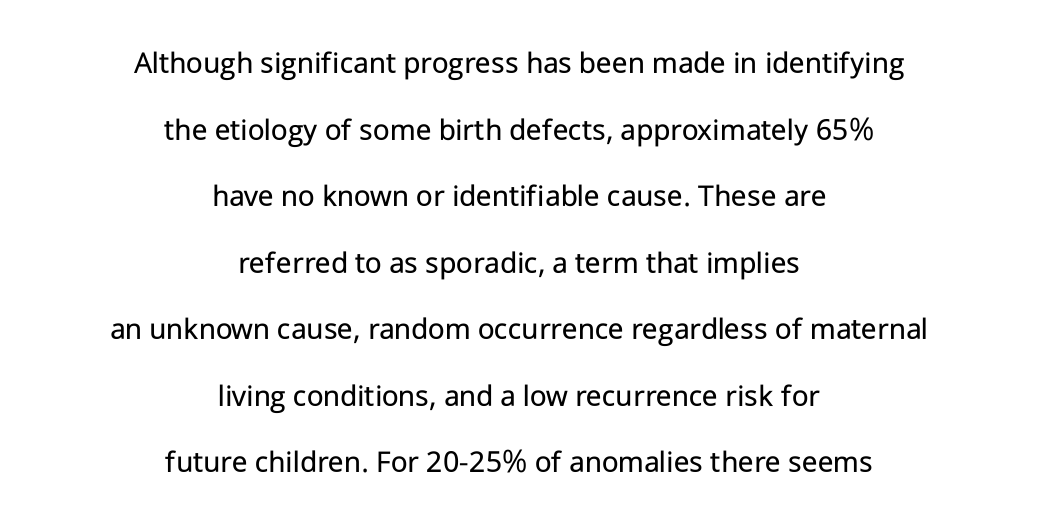
The image shows 32 px regular-weight sans-serif type, upright; set centered, loose line spacing (2.08x), normal letter spacing, not underlined; low stroke contrast and a medium x-height.
